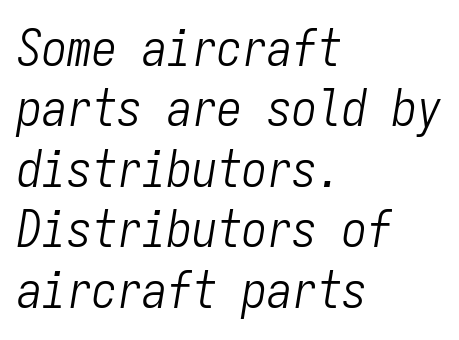
Q: Is the text bold? A: No.
Q: Is the text italic (slanted)? A: Yes, it leans right by about 9 degrees.
Q: Is the text underlined? A: No.
Q: How is the paragraph aligned? A: Left-aligned.
Q: Is the spacing between letters normal or unusually wide? A: Normal.
Q: Width (condensed, normal, or wide)? A: Condensed.
Q: Stroke contrast? A: Low.
Q: x-height? A: Medium.
Q: Monospaced? A: Yes.
